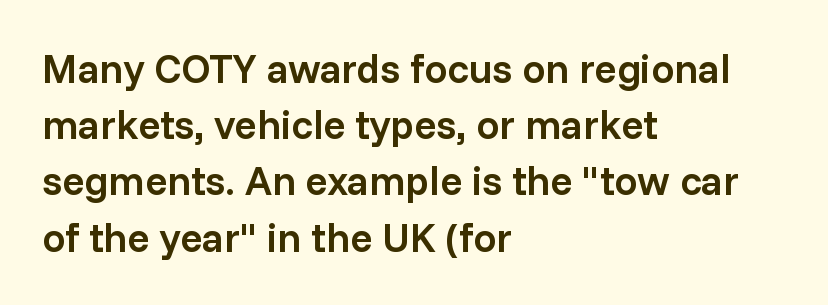
Q: Is the text bold? A: Semi-bold.
Q: Is the text italic (slanted)? A: No, it is upright.
Q: Is the typeface a serif or a sans-serif typeface? A: Sans-serif.
Q: Is the text underlined? A: No.
Q: How is the paragraph aligned? A: Left-aligned.
Q: Is the spacing between letters normal or unusually wide? A: Normal.
Q: Is the spacing between lines tight, normal or loose? A: Normal.
Q: Width (condensed, normal, or wide)? A: Normal.
Q: Stroke contrast? A: Low.
Q: x-height? A: Medium.
Q: Monospaced? A: No.
